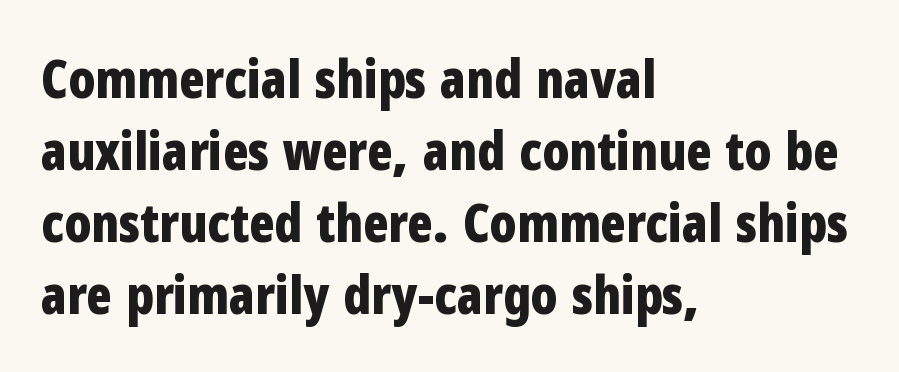
Rendered with straight, roman letterforms. Serifs: no, the terminals of the letterforms are clean. Vertical spacing — default. Spacing between characters is what you'd get straight out of the box.
